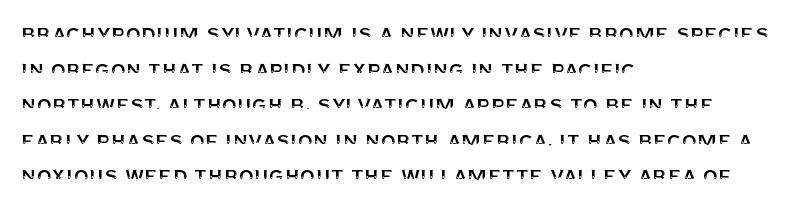
The image shows 24 px text type, upright; set left-aligned, normal line spacing (1.48x), normal letter spacing, not underlined.
